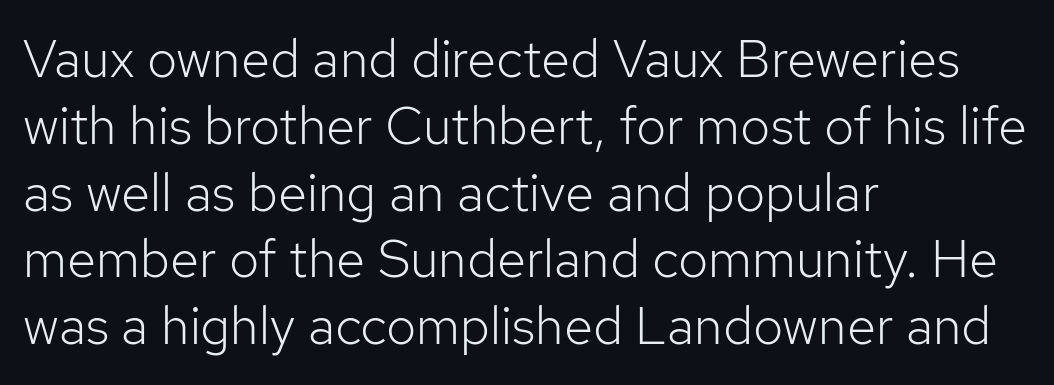
Q: Is the text bold? A: No.
Q: Is the text italic (slanted)? A: No, it is upright.
Q: Is the typeface a serif or a sans-serif typeface? A: Sans-serif.
Q: Is the text underlined? A: No.
Q: How is the paragraph aligned? A: Left-aligned.
Q: Is the spacing between letters normal or unusually wide? A: Normal.
Q: Is the spacing between lines tight, normal or loose? A: Normal.
Q: Width (condensed, normal, or wide)? A: Normal.
Q: Stroke contrast? A: Low.
Q: x-height? A: Medium.
Q: Monospaced? A: No.
